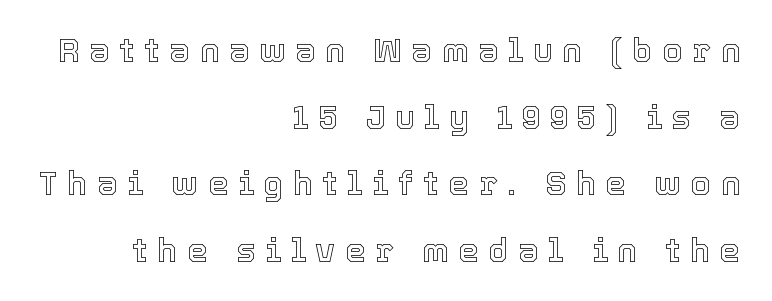
The image shows 33 px text type, upright; set right-aligned, loose line spacing (2.02x), unusually wide letter spacing (+0.29 em), not underlined; a medium x-height.
